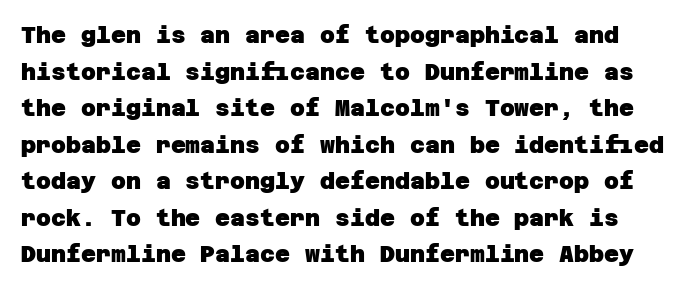
The passage shown is not underscored anywhere. Plenty of ink on the page — the face is bold. Between one letter and the next there's only the usual sliver of space. Regular leading.
